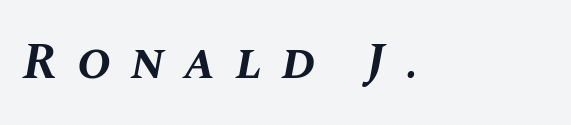
Q: Is the text bold? A: Yes.
Q: Is the text italic (slanted)? A: Yes, it leans right by about 10 degrees.
Q: Is the text underlined? A: No.
Q: Is the spacing between letters normal or unusually wide? A: Unusually wide.
Q: Width (condensed, normal, or wide)? A: Normal.
Q: Stroke contrast? A: Medium.
Q: x-height? A: Large.
Q: Monospaced? A: No.
